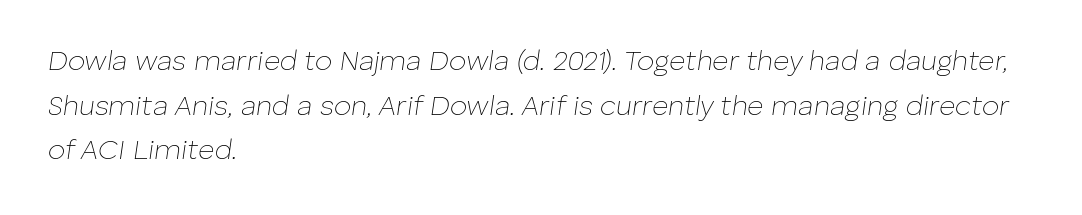
{"italic": "yes", "lean": "right", "slant_degrees": 8, "bold": "no", "weight": "thin", "width": "normal", "stroke_contrast": "low", "x_height": "medium", "monospaced": "no", "underline": "no", "align": "left", "line_spacing": "normal", "line_spacing_ratio": 1.59, "letter_spacing": "normal", "letter_spacing_em": 0.0, "glyph_px": 28}
